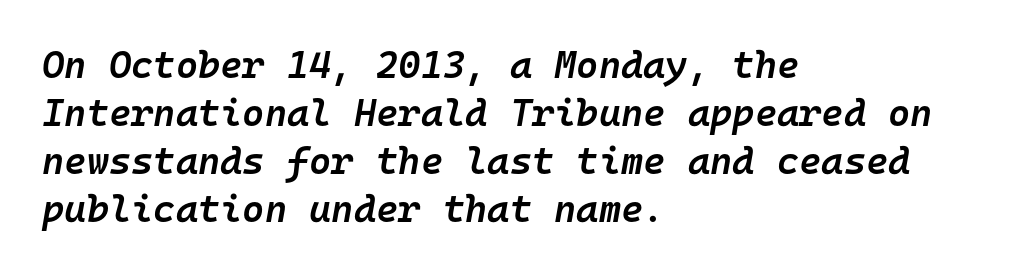
The image shows 38 px semibold type, italic (leaning right), monospaced; set left-aligned, normal line spacing (1.26x), normal letter spacing, not underlined; low stroke contrast and a medium x-height.
